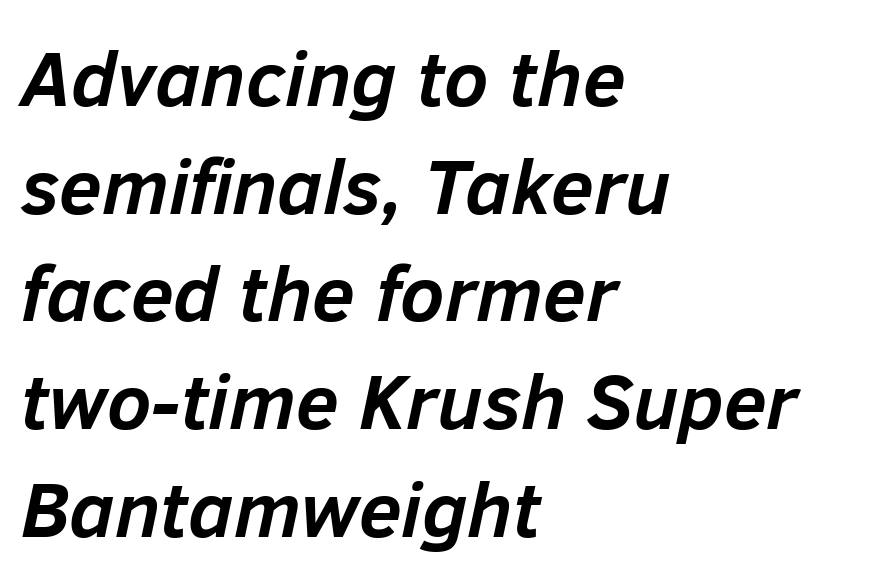
The image shows 78 px semibold type, italic (leaning right); set left-aligned, normal line spacing (1.38x), normal letter spacing, not underlined; low stroke contrast and a medium x-height.
